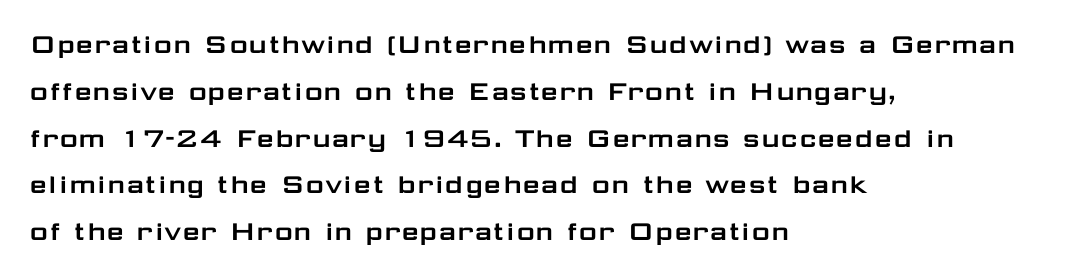
Q: Is the text italic (slanted)? A: No, it is upright.
Q: Is the typeface a serif or a sans-serif typeface? A: Sans-serif.
Q: Is the text underlined? A: No.
Q: How is the paragraph aligned? A: Left-aligned.
Q: Is the spacing between letters normal or unusually wide? A: Normal.
Q: Is the spacing between lines tight, normal or loose? A: Normal.
Q: Width (condensed, normal, or wide)? A: Wide.
Q: Stroke contrast? A: Low.
Q: x-height? A: Medium.
Q: Monospaced? A: No.
